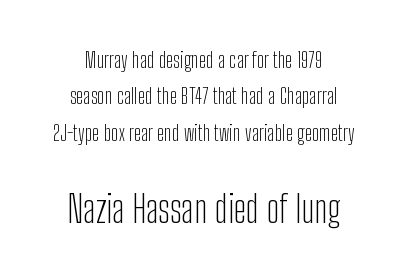
{"serif": "no", "italic": "no", "bold": "no", "weight": "light", "width": "condensed", "stroke_contrast": "low", "x_height": "medium", "monospaced": "no", "underline": "no", "line_spacing": "normal", "line_spacing_ratio": 1.65, "letter_spacing": "normal", "letter_spacing_em": 0.0, "larger_block": "second", "size_ratio": 1.73, "glyph_px": 38}
